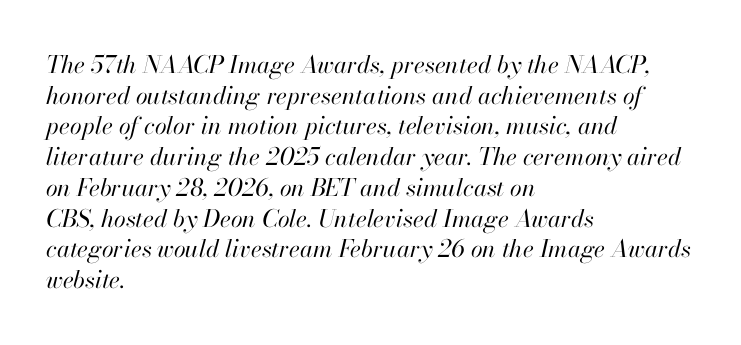
{"italic": "yes", "lean": "right", "slant_degrees": 13, "bold": "no", "underline": "no", "align": "left", "line_spacing": "normal", "line_spacing_ratio": 1.28, "letter_spacing": "normal", "letter_spacing_em": 0.0, "glyph_px": 24}
